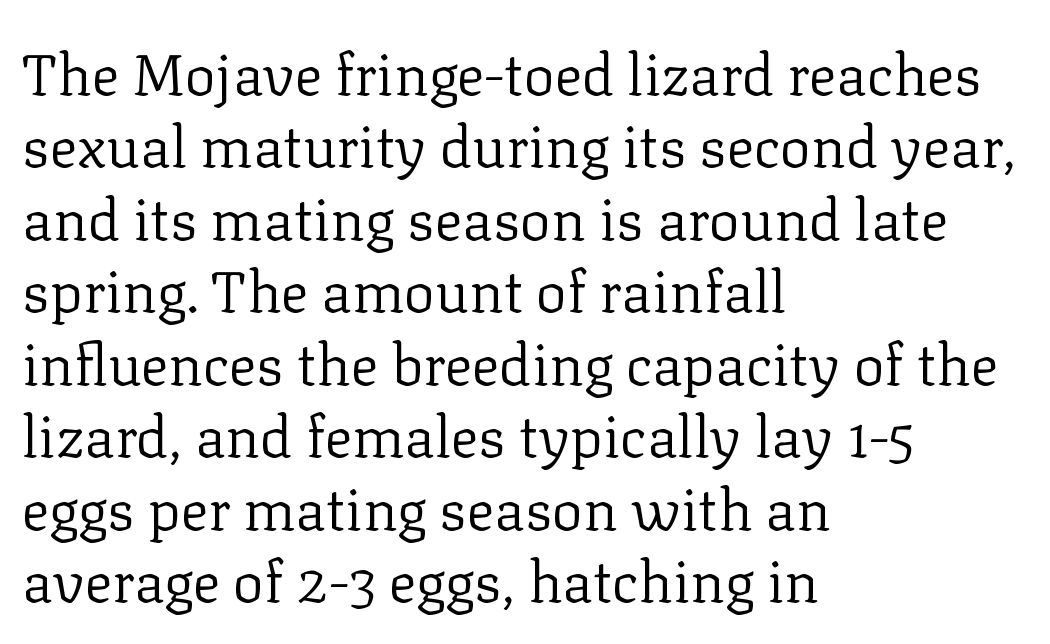
The image shows 58 px regular-weight serif type, upright; set left-aligned, normal line spacing (1.25x), normal letter spacing, not underlined; low stroke contrast and a medium x-height.
